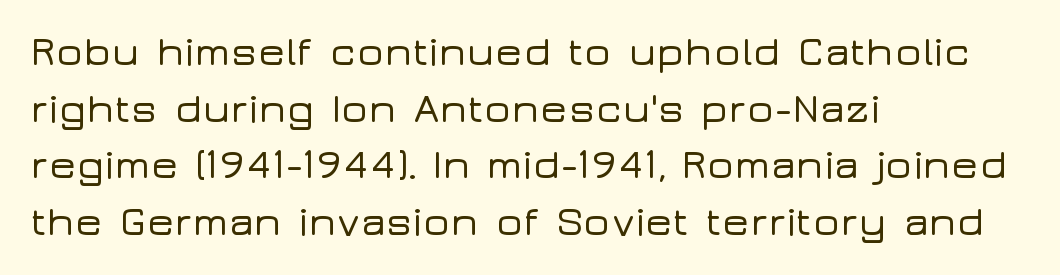
{"serif": "no", "italic": "no", "width": "wide", "stroke_contrast": "low", "x_height": "medium", "monospaced": "no", "underline": "no", "align": "left", "line_spacing": "normal", "line_spacing_ratio": 1.38, "letter_spacing": "normal", "letter_spacing_em": 0.0, "glyph_px": 41}
